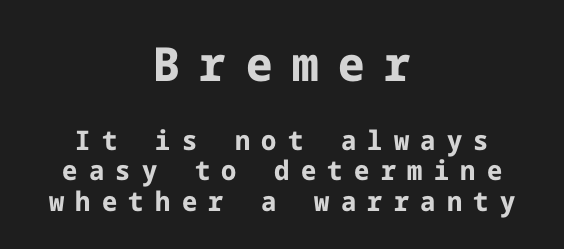
Italic? Not at all — the glyphs are vertical. The paragraph has two soft edges and a firm central axis. Is the lower block the larger one? No — the upper block carries the bigger type. Spacing between characters has been opened up far beyond the box default. No feet cap the strokes, marking this as sans-serif type. These lines huddle together more closely than default settings would place them.
